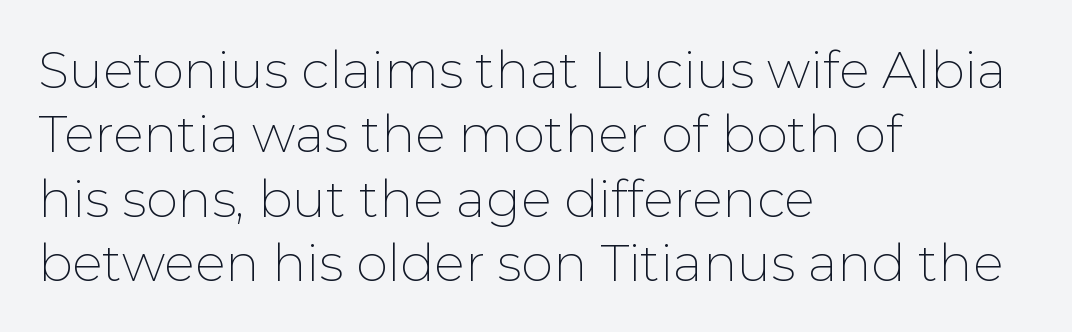
The image shows 51 px thin sans-serif type, upright; set left-aligned, normal line spacing (1.26x), normal letter spacing, not underlined; low stroke contrast and a medium x-height.
